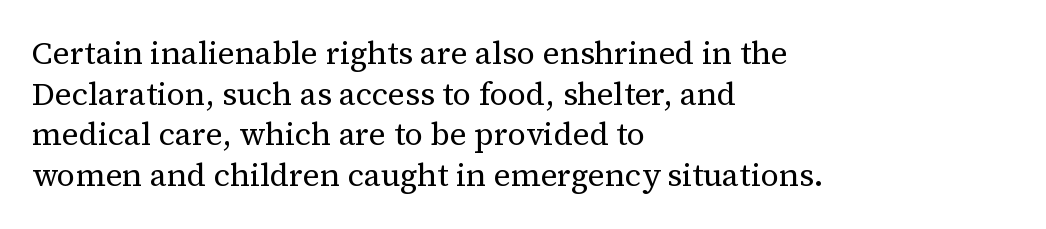
The image shows 32 px regular-weight serif type, upright; set left-aligned, normal line spacing (1.27x), normal letter spacing, not underlined; medium stroke contrast and a medium x-height.
